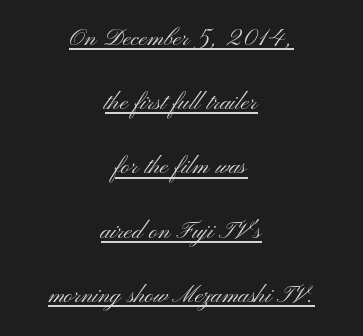
{"serif": "no", "bold": "no", "weight": "light", "width": "wide", "stroke_contrast": "medium", "x_height": "small", "monospaced": "no", "underline": "yes", "align": "center", "line_spacing": "loose", "line_spacing_ratio": 2.14, "letter_spacing": "normal", "letter_spacing_em": 0.0, "glyph_px": 30}
